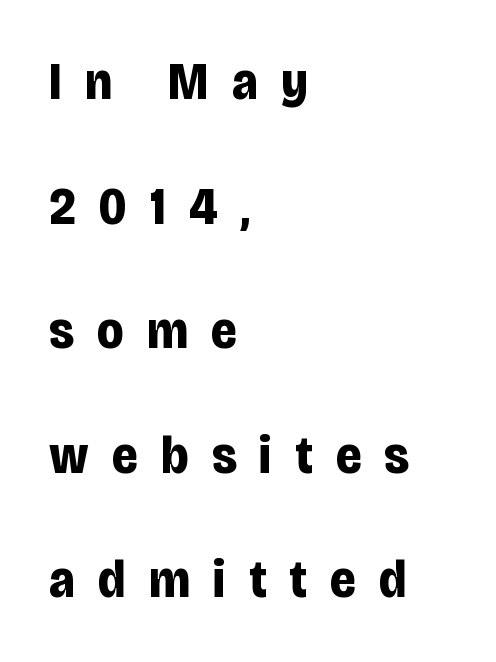
{"serif": "no", "italic": "no", "bold": "yes", "weight": "bold", "width": "condensed", "stroke_contrast": "low", "x_height": "large", "monospaced": "no", "underline": "no", "align": "left", "line_spacing": "loose", "line_spacing_ratio": 2.35, "letter_spacing": "wide", "letter_spacing_em": 0.44, "glyph_px": 53}
